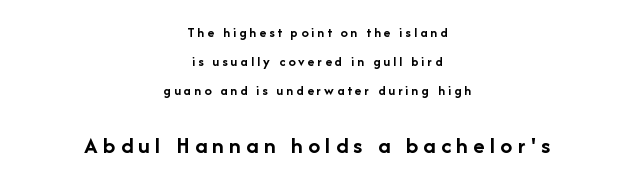
The image shows 24 px bold type, upright; set centered, loose line spacing (2.07x), unusually wide letter spacing (+0.22 em), not underlined; the second (bottom) block is 1.71x larger.
